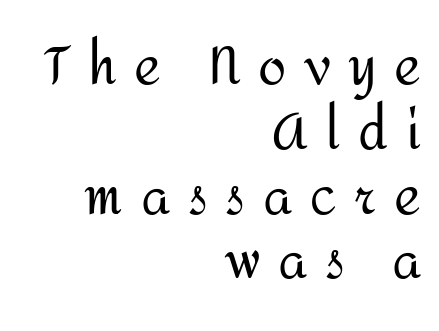
{"serif": "no", "italic": "no", "bold": "no", "weight": "regular", "width": "normal", "stroke_contrast": "medium", "x_height": "medium", "monospaced": "no", "underline": "no", "align": "right", "line_spacing": "normal", "line_spacing_ratio": 1.27, "letter_spacing": "wide", "letter_spacing_em": 0.35, "glyph_px": 51}
